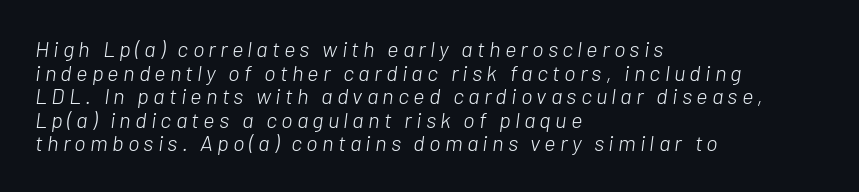
Type without underlining. No letter is thick-stroked: the sample isn't bold. Is there much room between lines? No — they nearly touch. An italicized treatment has been applied to the whole sample. Compared with a centered layout, this one pins lines to the left instead.
